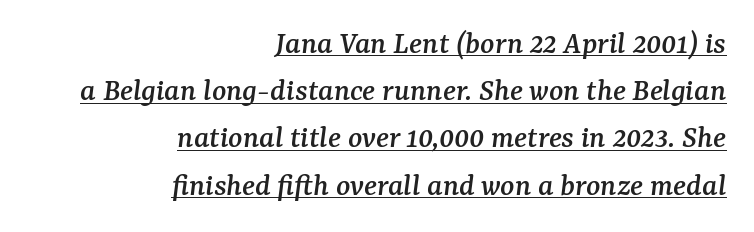
A baseline rule has been typeset under these characters. The axis of the letterforms is tilted away from vertical. Look at the tracking — it's just the regular setting, nothing added. Type style note: has serifs.
